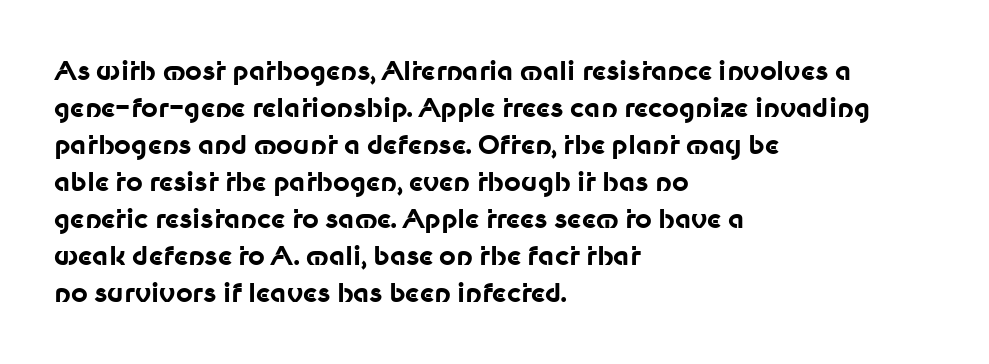
The image shows 26 px bold type, upright; set left-aligned, normal line spacing (1.42x), normal letter spacing, not underlined.
